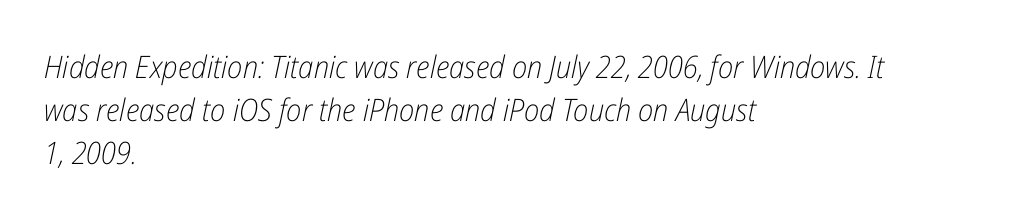
Q: Is the text bold? A: No.
Q: Is the text italic (slanted)? A: Yes, it leans right by about 12 degrees.
Q: Is the text underlined? A: No.
Q: How is the paragraph aligned? A: Left-aligned.
Q: Is the spacing between letters normal or unusually wide? A: Normal.
Q: Is the spacing between lines tight, normal or loose? A: Normal.
Q: Width (condensed, normal, or wide)? A: Condensed.
Q: Stroke contrast? A: Low.
Q: x-height? A: Medium.
Q: Monospaced? A: No.
